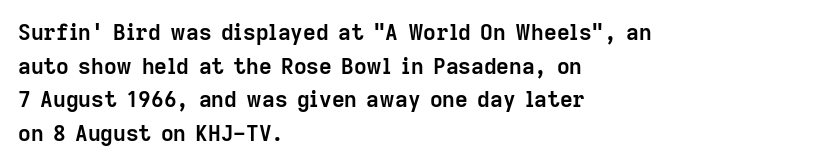
This sample is left-justified, so line endings fall wherever the words run out. Ascenders rise straight up at ninety degrees. Notice how descenders clear the ascenders below comfortably — that's standard leading. Is the type bold? Yes — the strokes are clearly thick and heavy.
